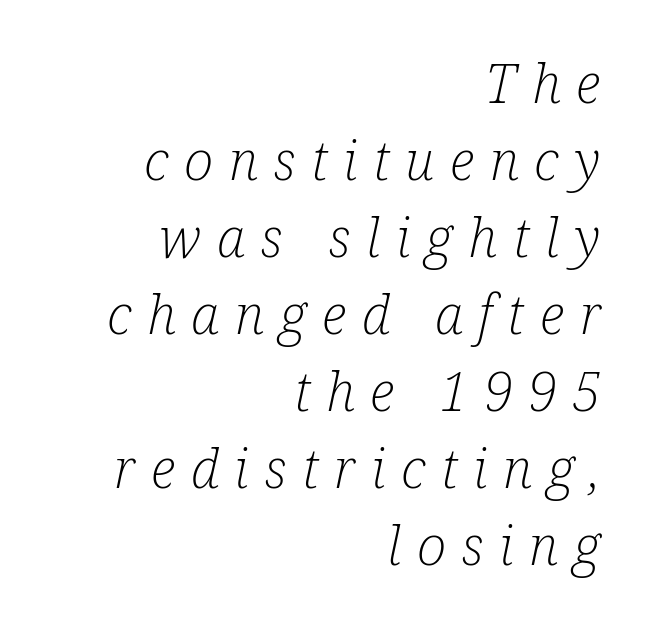
{"serif": "yes", "italic": "yes", "lean": "right", "slant_degrees": 12, "bold": "no", "weight": "light", "width": "condensed", "stroke_contrast": "low", "x_height": "medium", "monospaced": "no", "underline": "no", "align": "right", "line_spacing": "normal", "line_spacing_ratio": 1.4, "letter_spacing": "wide", "letter_spacing_em": 0.28, "glyph_px": 55}
